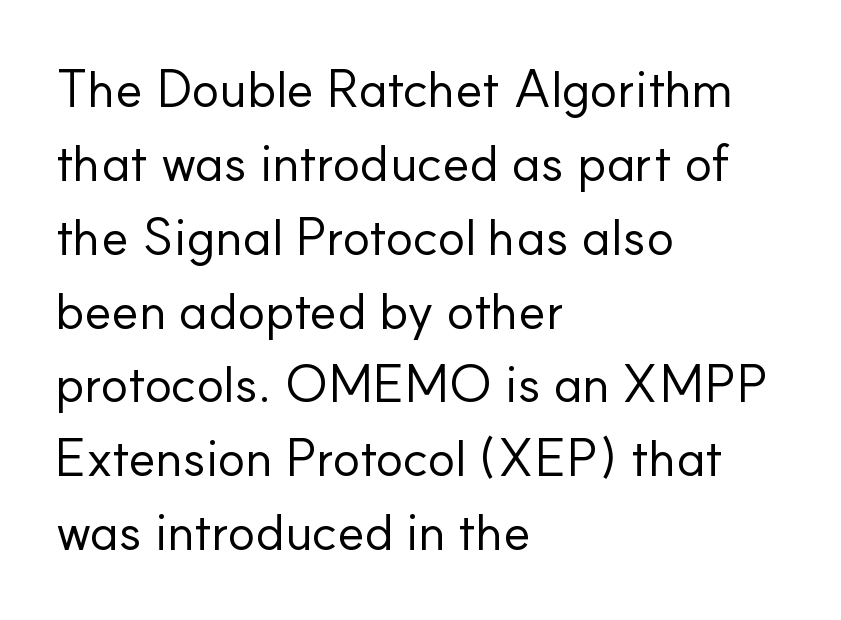
The image shows 52 px regular-weight sans-serif type, upright; set left-aligned, normal line spacing (1.42x), normal letter spacing, not underlined; low stroke contrast and a small x-height.
